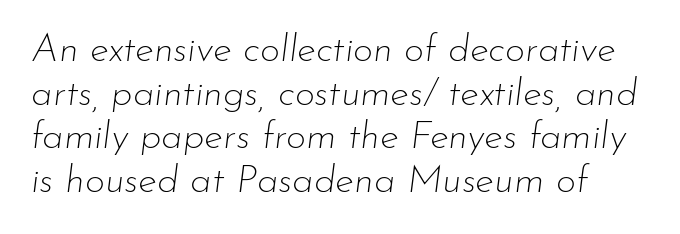
{"italic": "yes", "lean": "right", "slant_degrees": 7, "bold": "no", "weight": "thin", "width": "normal", "stroke_contrast": "low", "x_height": "small", "monospaced": "no", "underline": "no", "line_spacing": "tight", "line_spacing_ratio": 1.12, "letter_spacing": "normal", "letter_spacing_em": 0.0, "glyph_px": 39}
